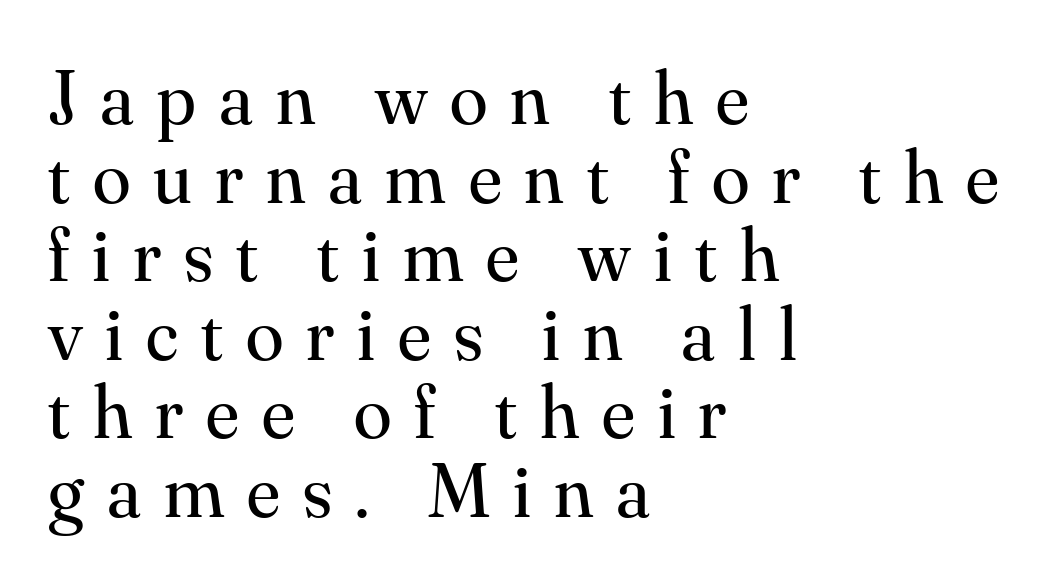
The text block is weighted toward the left margin, trailing off unevenly rightward. Vertical spacing — tight. The rendering uses natural spacing where letterforms have individual widths. The type family on display is of the serif kind.
